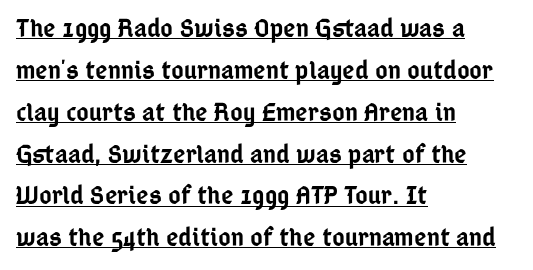
{"italic": "no", "bold": "semi", "underline": "yes", "align": "left", "line_spacing": "normal", "line_spacing_ratio": 1.55, "letter_spacing": "normal", "letter_spacing_em": 0.0, "glyph_px": 27}
